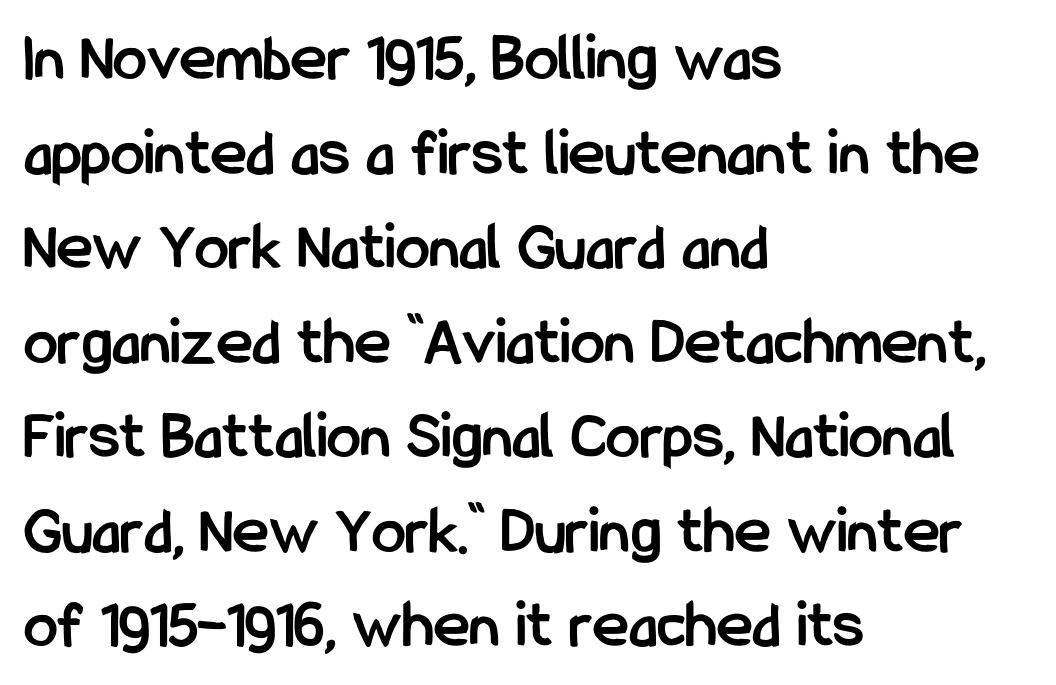
Q: Is the text bold? A: Yes.
Q: Is the text italic (slanted)? A: No, it is upright.
Q: Is the typeface a serif or a sans-serif typeface? A: Sans-serif.
Q: Is the text underlined? A: No.
Q: How is the paragraph aligned? A: Left-aligned.
Q: Is the spacing between letters normal or unusually wide? A: Normal.
Q: Is the spacing between lines tight, normal or loose? A: Normal.
Q: Width (condensed, normal, or wide)? A: Condensed.
Q: Stroke contrast? A: Low.
Q: x-height? A: Medium.
Q: Monospaced? A: No.
